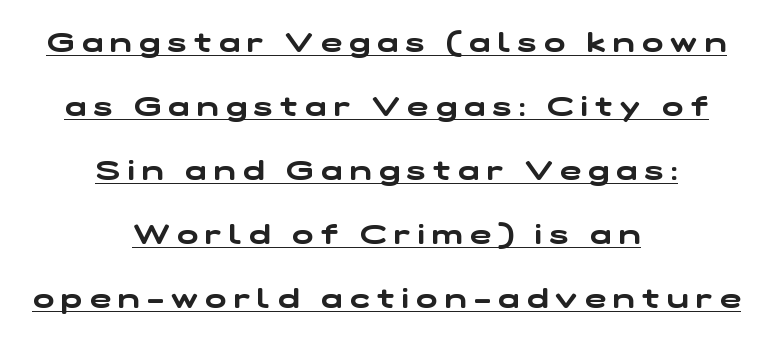
Q: Is the typeface a serif or a sans-serif typeface? A: Sans-serif.
Q: Is the text underlined? A: Yes.
Q: How is the paragraph aligned? A: Centered.
Q: Is the spacing between letters normal or unusually wide? A: Unusually wide.
Q: Is the spacing between lines tight, normal or loose? A: Loose.
Q: Width (condensed, normal, or wide)? A: Wide.
Q: Stroke contrast? A: Low.
Q: x-height? A: Medium.
Q: Monospaced? A: No.
